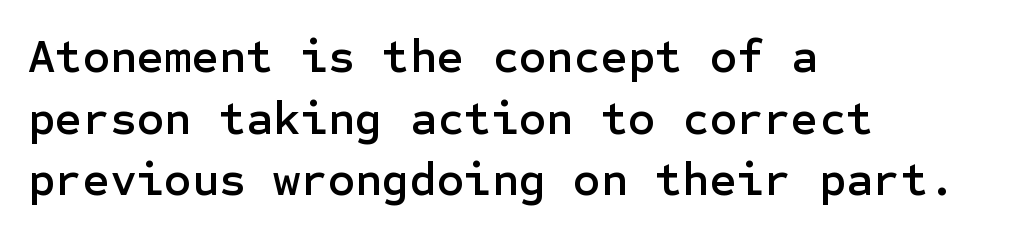
Q: Is the text italic (slanted)? A: No, it is upright.
Q: Is the typeface a serif or a sans-serif typeface? A: Sans-serif.
Q: Is the text underlined? A: No.
Q: How is the paragraph aligned? A: Left-aligned.
Q: Is the spacing between letters normal or unusually wide? A: Normal.
Q: Is the spacing between lines tight, normal or loose? A: Normal.
Q: Width (condensed, normal, or wide)? A: Normal.
Q: Stroke contrast? A: Low.
Q: x-height? A: Medium.
